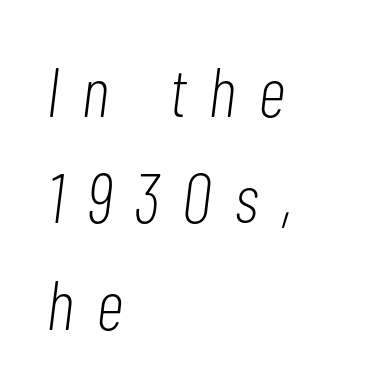
The image shows 70 px light, condensed type, italic (leaning right); set left-aligned, normal line spacing (1.52x), unusually wide letter spacing (+0.34 em), not underlined; low stroke contrast and a medium x-height.
